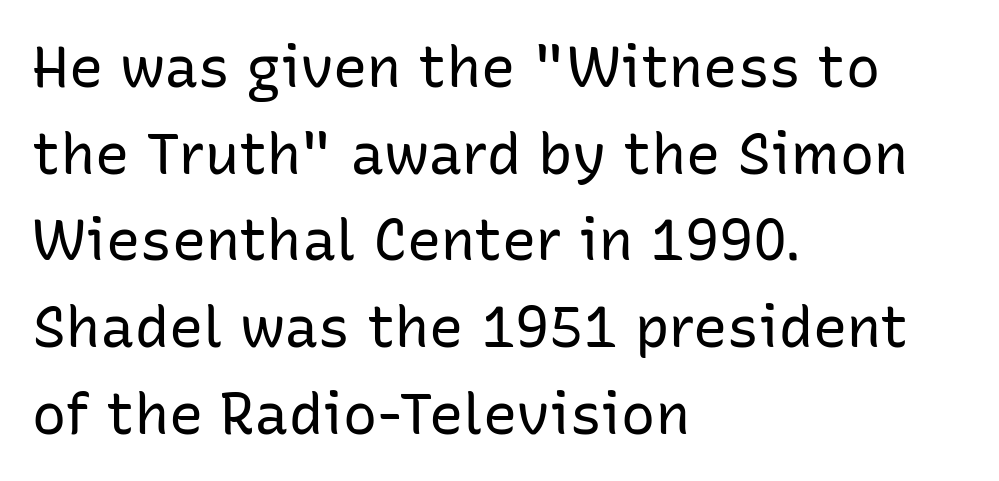
Q: Is the text bold? A: No.
Q: Is the text italic (slanted)? A: No, it is upright.
Q: Is the typeface a serif or a sans-serif typeface? A: Sans-serif.
Q: Is the text underlined? A: No.
Q: How is the paragraph aligned? A: Left-aligned.
Q: Is the spacing between letters normal or unusually wide? A: Normal.
Q: Is the spacing between lines tight, normal or loose? A: Normal.
Q: Width (condensed, normal, or wide)? A: Normal.
Q: Stroke contrast? A: Low.
Q: x-height? A: Medium.
Q: Monospaced? A: No.
